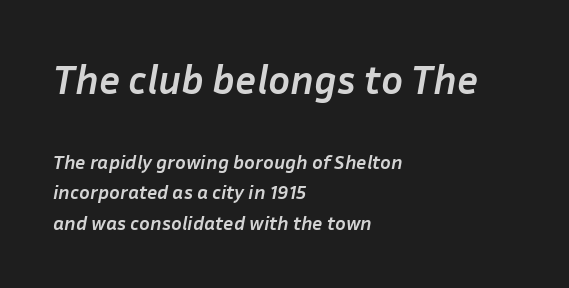
The letters advance in unequal steps, a hallmark of proportional type. These two chunks differ in scale, with the top chunk taking the larger measure. The lines are quadded left. This sample uses an oblique cut, with every glyph tilted off the vertical. The space directly below the letters is spotless.
